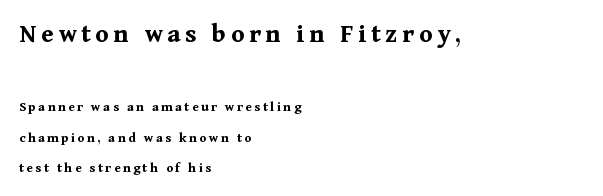
{"italic": "no", "bold": "yes", "underline": "no", "align": "left", "line_spacing": "loose", "line_spacing_ratio": 2.17, "larger_block": "first", "size_ratio": 1.93, "glyph_px": 27}
